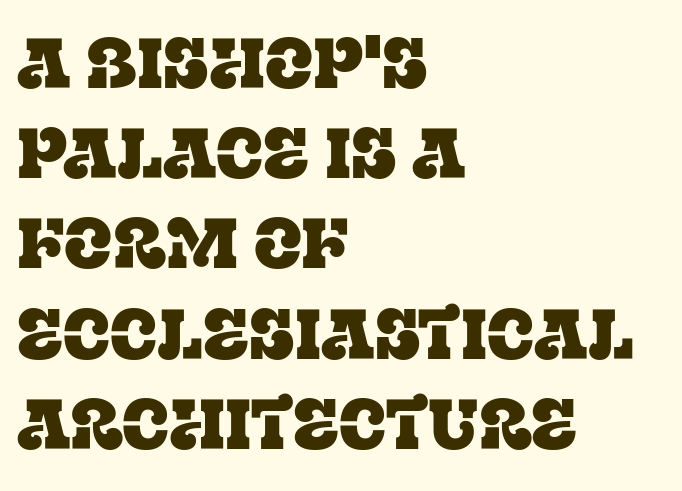
The image shows 71 px serif type, upright; set left-aligned, normal line spacing (1.27x), normal letter spacing, not underlined; low stroke contrast and a large x-height.
